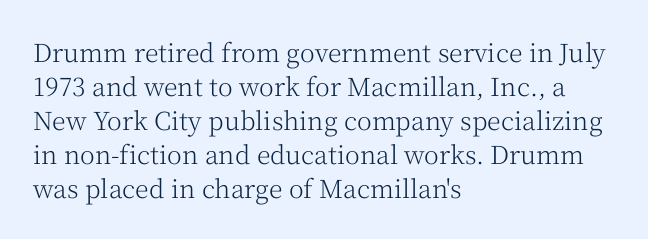
A normal amount of white space separates one row of letters from the next. Honestly, the letter spacing is just normal — you wouldn't notice it. The font's upright variant was chosen for this text. Is this a heavy cut? Hardly; it is regular or lighter. Caption: multi-line text, flush left, ragged right.
